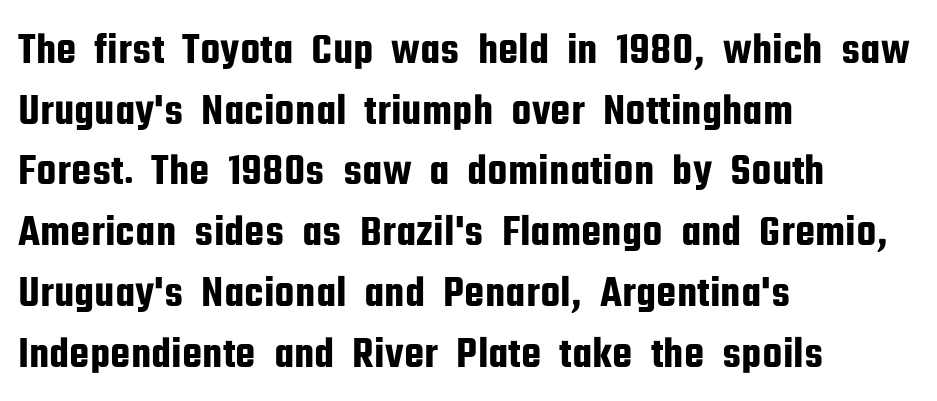
{"serif": "no", "italic": "no", "width": "condensed", "stroke_contrast": "low", "x_height": "medium", "monospaced": "no", "underline": "no", "align": "left", "line_spacing": "normal", "line_spacing_ratio": 1.35, "letter_spacing": "normal", "letter_spacing_em": 0.0, "glyph_px": 45}
